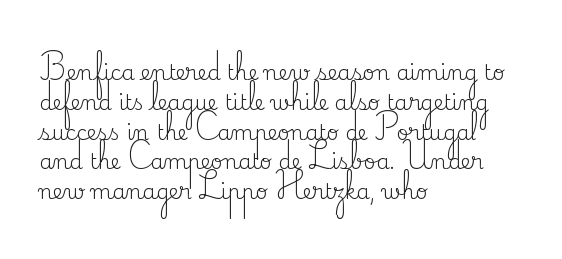
Quick note: interline space is typical. Nothing unusual about the tracking: characters are spaced as the font intends. Unmarked baselines from the first word to the last. No italicization has been applied; the sample stays upright.
